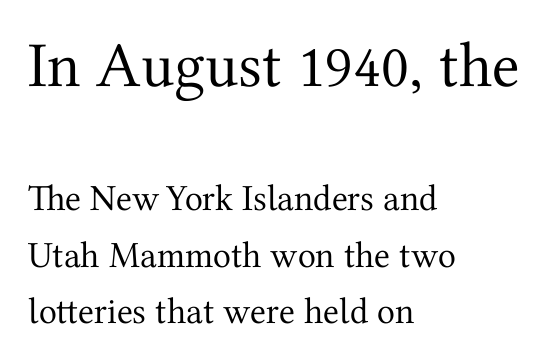
Q: Is the text bold? A: No.
Q: Is the text italic (slanted)? A: No, it is upright.
Q: Is the typeface a serif or a sans-serif typeface? A: Serif.
Q: Is the text underlined? A: No.
Q: How is the paragraph aligned? A: Left-aligned.
Q: Is the spacing between letters normal or unusually wide? A: Normal.
Q: Is the spacing between lines tight, normal or loose? A: Normal.
Q: Which block of text is set in a larger size, the first (top) or the second (bottom)? A: The first (top) one.
Q: Width (condensed, normal, or wide)? A: Normal.
Q: Stroke contrast? A: Medium.
Q: x-height? A: Medium.
Q: Monospaced? A: No.
